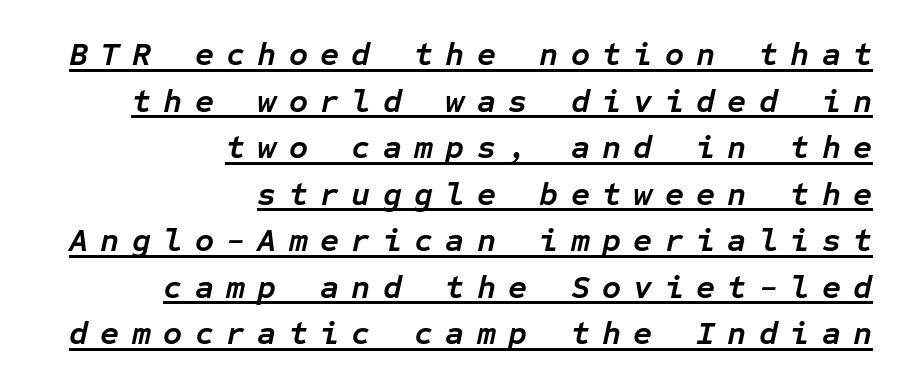
The passage shown is typed in a monospace face where columns stay perfectly aligned. This block has exactly the height ordinary leading produces. Underlined type. Slant detected: the letters are inclined. The font is running at its bold setting.
